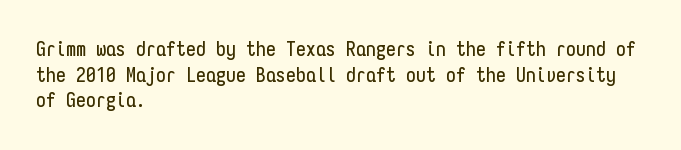
The image shows 20 px text type, upright; set left-aligned, normal line spacing (1.28x), normal letter spacing, not underlined.
